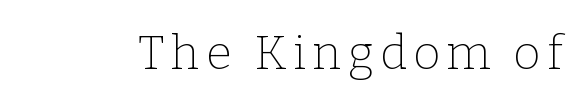
The image shows 47 px thin serif type, upright; set not underlined; low stroke contrast and a medium x-height.
